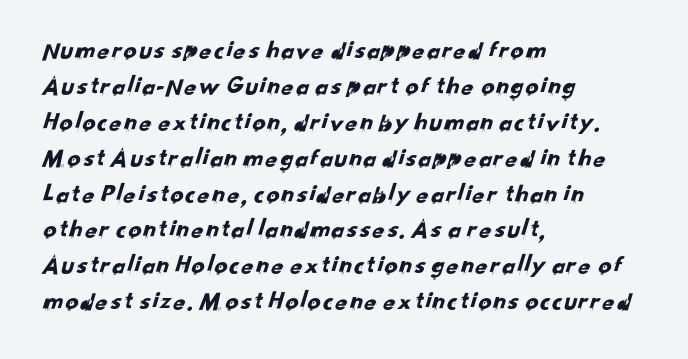
The image shows 26 px text type; set left-aligned, normal line spacing (1.38x), normal letter spacing, not underlined.
